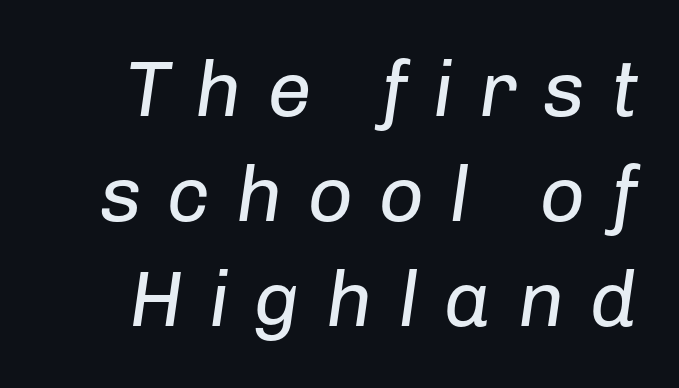
The image shows 79 px regular-weight type, italic (leaning right); set normal line spacing (1.33x), unusually wide letter spacing (+0.32 em), not underlined; low stroke contrast and a medium x-height.
